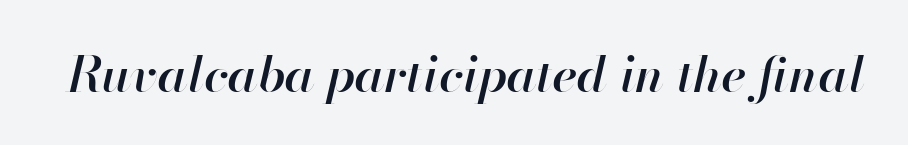
{"italic": "yes", "lean": "right", "slant_degrees": 13, "bold": "semi", "weight": "semibold", "width": "normal", "stroke_contrast": "high", "x_height": "small", "monospaced": "no", "underline": "no", "letter_spacing": "normal", "letter_spacing_em": 0.0, "glyph_px": 49}
